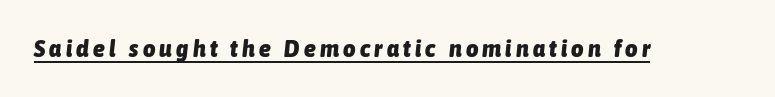
The words here are underlined. Does the weight exceed regular? Yes, all the way to bold. It's the slanting kind of type.
